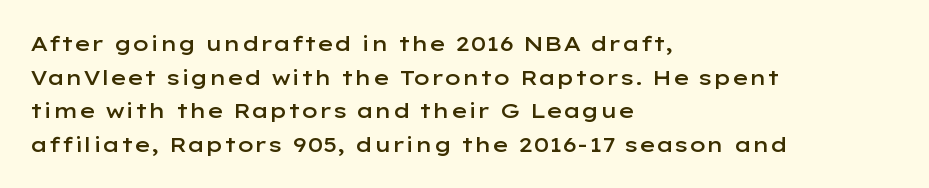
Q: Is the text bold? A: Semi-bold.
Q: Is the text italic (slanted)? A: No, it is upright.
Q: Is the text underlined? A: No.
Q: How is the paragraph aligned? A: Left-aligned.
Q: Is the spacing between letters normal or unusually wide? A: Normal.
Q: Is the spacing between lines tight, normal or loose? A: Normal.
